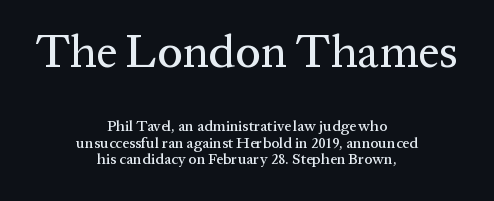
Q: Is the text italic (slanted)? A: No, it is upright.
Q: Is the typeface a serif or a sans-serif typeface? A: Serif.
Q: Is the text underlined? A: No.
Q: How is the paragraph aligned? A: Centered.
Q: Is the spacing between letters normal or unusually wide? A: Normal.
Q: Is the spacing between lines tight, normal or loose? A: Tight.
Q: Which block of text is set in a larger size, the first (top) or the second (bottom)? A: The first (top) one.
Q: Width (condensed, normal, or wide)? A: Normal.
Q: Stroke contrast? A: Medium.
Q: x-height? A: Medium.
Q: Monospaced? A: No.
